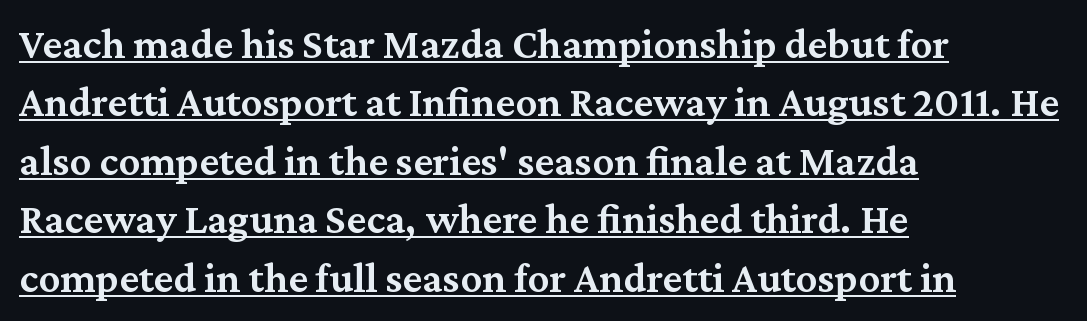
Q: Is the text bold? A: Semi-bold.
Q: Is the text italic (slanted)? A: No, it is upright.
Q: Is the typeface a serif or a sans-serif typeface? A: Serif.
Q: Is the text underlined? A: Yes.
Q: How is the paragraph aligned? A: Left-aligned.
Q: Is the spacing between letters normal or unusually wide? A: Normal.
Q: Is the spacing between lines tight, normal or loose? A: Normal.
Q: Width (condensed, normal, or wide)? A: Normal.
Q: Stroke contrast? A: Medium.
Q: x-height? A: Medium.
Q: Monospaced? A: No.
